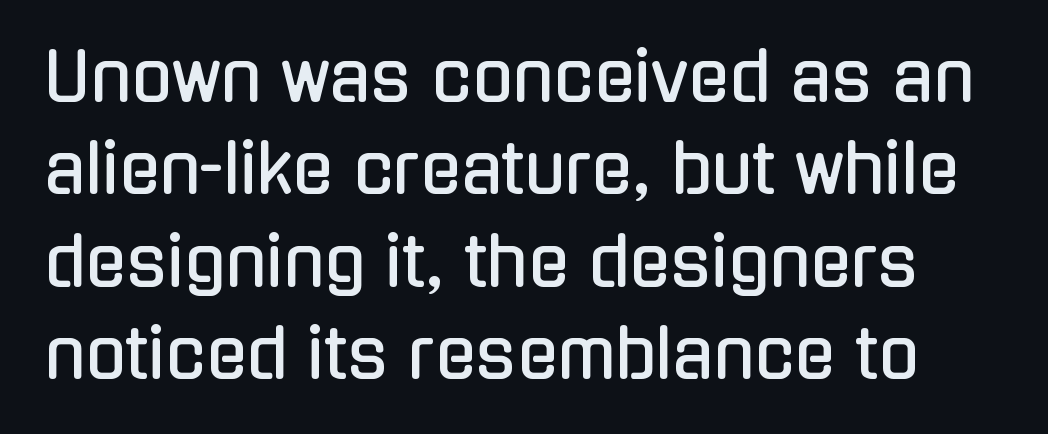
{"serif": "no", "italic": "no", "width": "condensed", "stroke_contrast": "low", "x_height": "medium", "monospaced": "no", "underline": "no", "line_spacing": "normal", "line_spacing_ratio": 1.38, "letter_spacing": "normal", "letter_spacing_em": 0.0, "glyph_px": 67}
